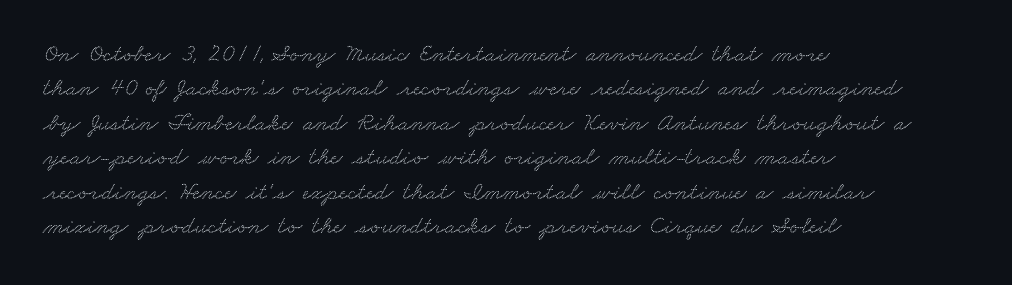
{"underline": "no", "align": "left", "line_spacing": "normal", "line_spacing_ratio": 1.38, "letter_spacing": "normal", "letter_spacing_em": 0.0, "glyph_px": 25}
